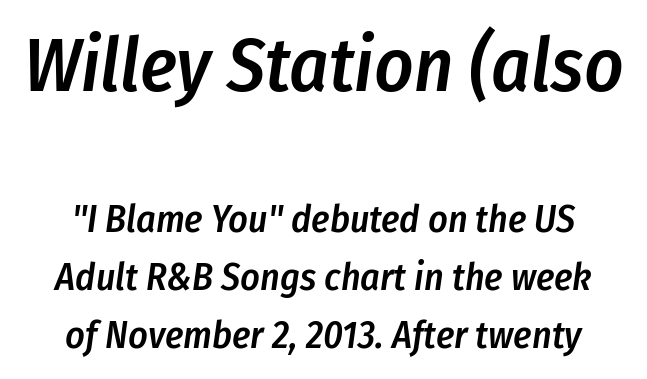
Q: Is the text bold? A: Semi-bold.
Q: Is the text italic (slanted)? A: Yes, it leans right by about 8 degrees.
Q: Is the text underlined? A: No.
Q: How is the paragraph aligned? A: Centered.
Q: Is the spacing between letters normal or unusually wide? A: Normal.
Q: Is the spacing between lines tight, normal or loose? A: Normal.
Q: Which block of text is set in a larger size, the first (top) or the second (bottom)? A: The first (top) one.
Q: Width (condensed, normal, or wide)? A: Condensed.
Q: Stroke contrast? A: Low.
Q: x-height? A: Medium.
Q: Monospaced? A: No.
